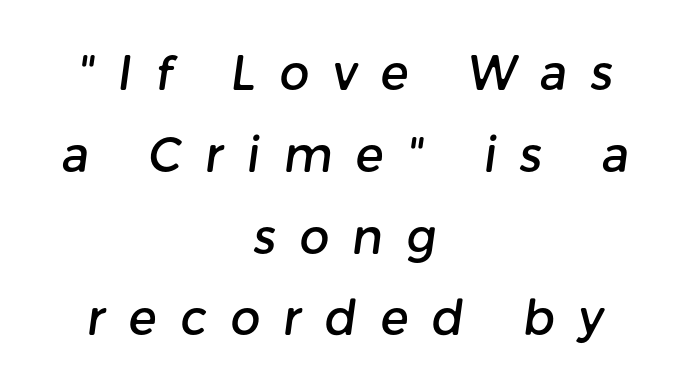
Unlike a traditional serif, this face leaves its strokes unadorned. This sample uses expanded letter spacing, leaving extra air between glyphs. These lines are centered, leaving both edges ragged. Each row of text sits above clean, open space. Looks like regular typesetting: each glyph gets only the width it needs.
